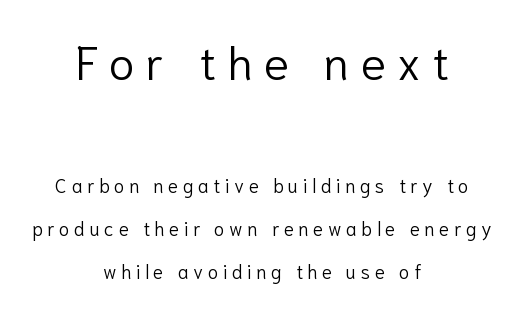
{"serif": "no", "italic": "no", "bold": "no", "weight": "light", "width": "normal", "stroke_contrast": "low", "x_height": "medium", "monospaced": "no", "underline": "no", "align": "center", "line_spacing": "loose", "line_spacing_ratio": 2.26, "letter_spacing": "wide", "letter_spacing_em": 0.24, "larger_block": "first", "size_ratio": 2.47, "glyph_px": 47}
